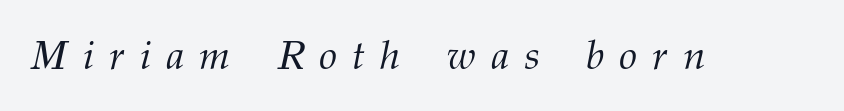
The image shows 41 px light serif type, italic (leaning right); set unusually wide letter spacing (+0.37 em), not underlined; medium stroke contrast and a medium x-height.
